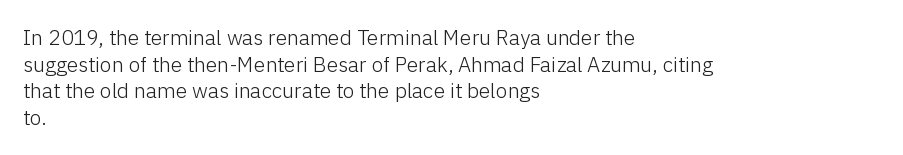
The image shows 21 px text type, upright; set left-aligned, normal line spacing (1.27x), normal letter spacing, not underlined.
